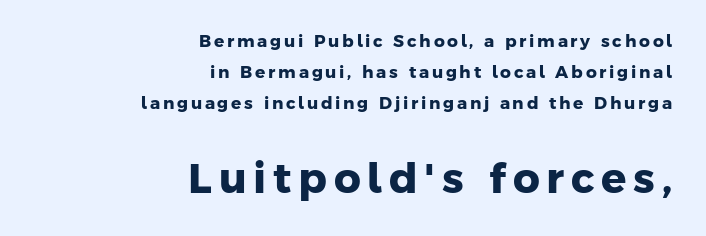
Q: Is the text bold? A: Yes.
Q: Is the typeface a serif or a sans-serif typeface? A: Sans-serif.
Q: Is the text underlined? A: No.
Q: How is the paragraph aligned? A: Right-aligned.
Q: Which block of text is set in a larger size, the first (top) or the second (bottom)? A: The second (bottom) one.
Q: Width (condensed, normal, or wide)? A: Normal.
Q: Stroke contrast? A: Low.
Q: x-height? A: Medium.
Q: Monospaced? A: No.
